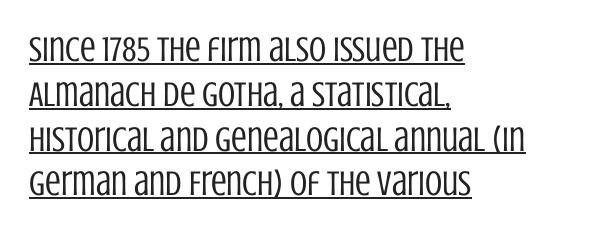
{"serif": "no", "italic": "no", "bold": "no", "weight": "regular", "width": "condensed", "stroke_contrast": "low", "x_height": "large", "monospaced": "no", "underline": "yes", "align": "left", "line_spacing": "normal", "line_spacing_ratio": 1.28, "letter_spacing": "normal", "letter_spacing_em": 0.0, "glyph_px": 35}
